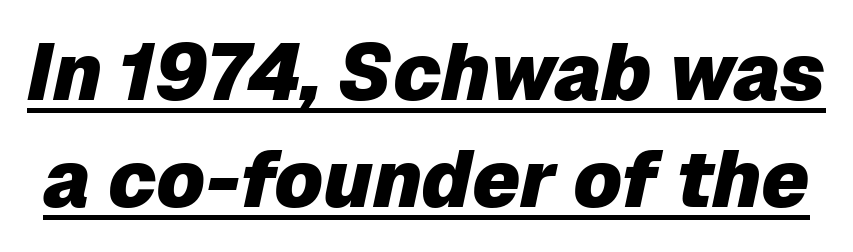
Q: Is the text bold? A: Yes.
Q: Is the text italic (slanted)? A: Yes, it leans right by about 12 degrees.
Q: Is the text underlined? A: Yes.
Q: Is the spacing between letters normal or unusually wide? A: Normal.
Q: Is the spacing between lines tight, normal or loose? A: Normal.
Q: Width (condensed, normal, or wide)? A: Normal.
Q: Stroke contrast? A: Low.
Q: x-height? A: Medium.
Q: Monospaced? A: No.
